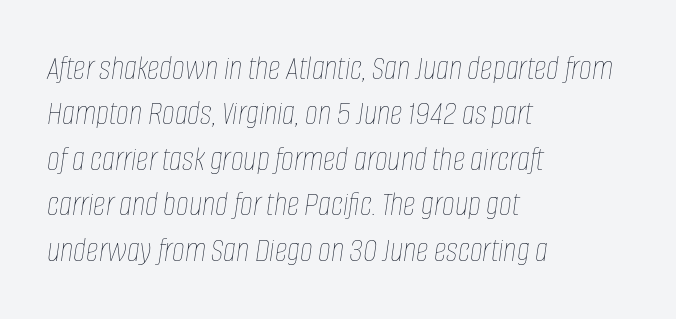
The image shows 35 px thin, condensed type, italic (leaning right); set left-aligned, normal line spacing (1.3x), normal letter spacing, not underlined; low stroke contrast and a large x-height.
